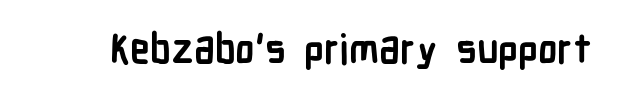
The image shows 40 px semibold, condensed sans-serif type, upright; set normal letter spacing, not underlined; low stroke contrast and a medium x-height.
